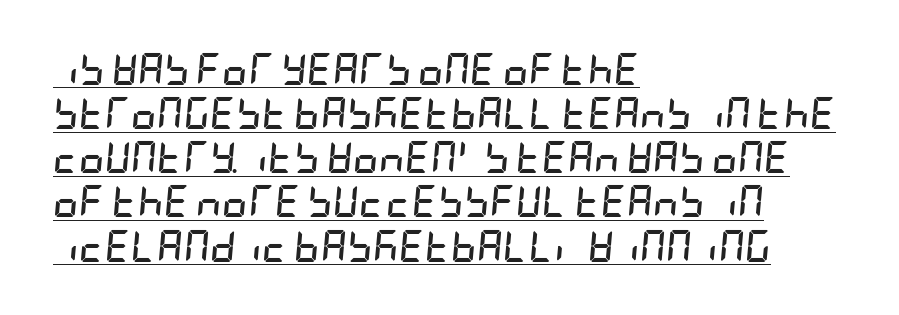
Q: Is the text bold? A: Yes.
Q: Is the text italic (slanted)? A: Yes, it leans right by about 5 degrees.
Q: Is the text underlined? A: Yes.
Q: How is the paragraph aligned? A: Left-aligned.
Q: Is the spacing between letters normal or unusually wide? A: Normal.
Q: Is the spacing between lines tight, normal or loose? A: Normal.
Q: Width (condensed, normal, or wide)? A: Condensed.
Q: Stroke contrast? A: Low.
Q: x-height? A: Large.
